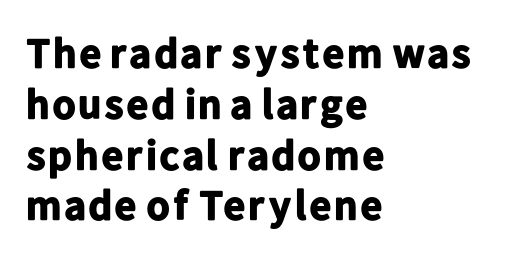
Q: Is the text bold? A: Yes.
Q: Is the text italic (slanted)? A: No, it is upright.
Q: Is the typeface a serif or a sans-serif typeface? A: Sans-serif.
Q: Is the text underlined? A: No.
Q: How is the paragraph aligned? A: Left-aligned.
Q: Is the spacing between letters normal or unusually wide? A: Normal.
Q: Width (condensed, normal, or wide)? A: Normal.
Q: Stroke contrast? A: Low.
Q: x-height? A: Medium.
Q: Monospaced? A: No.
